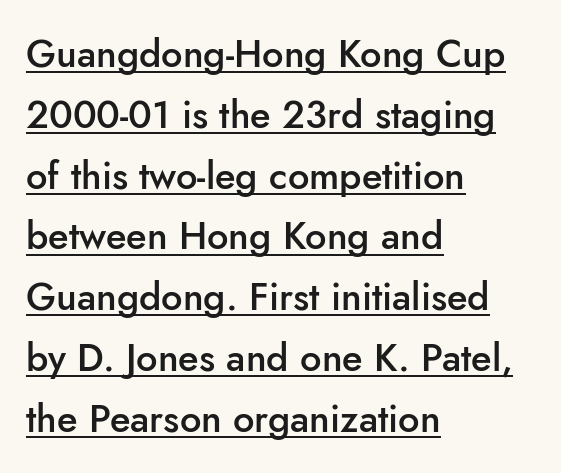
Q: Is the text bold? A: Semi-bold.
Q: Is the text italic (slanted)? A: No, it is upright.
Q: Is the typeface a serif or a sans-serif typeface? A: Sans-serif.
Q: Is the text underlined? A: Yes.
Q: How is the paragraph aligned? A: Left-aligned.
Q: Is the spacing between letters normal or unusually wide? A: Normal.
Q: Is the spacing between lines tight, normal or loose? A: Normal.
Q: Width (condensed, normal, or wide)? A: Normal.
Q: Stroke contrast? A: Low.
Q: x-height? A: Small.
Q: Monospaced? A: No.
